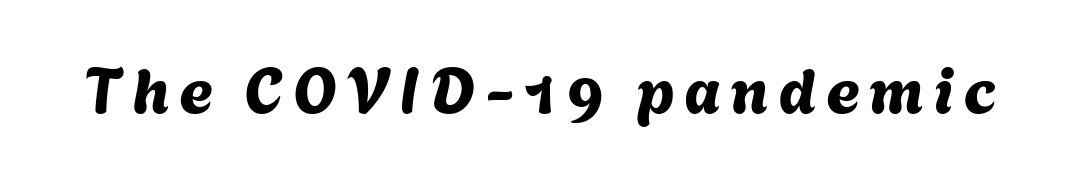
This sample uses a sans-serif face. This rendering features lettering with no underline. These lines are rendered in a variable-pitch font.
